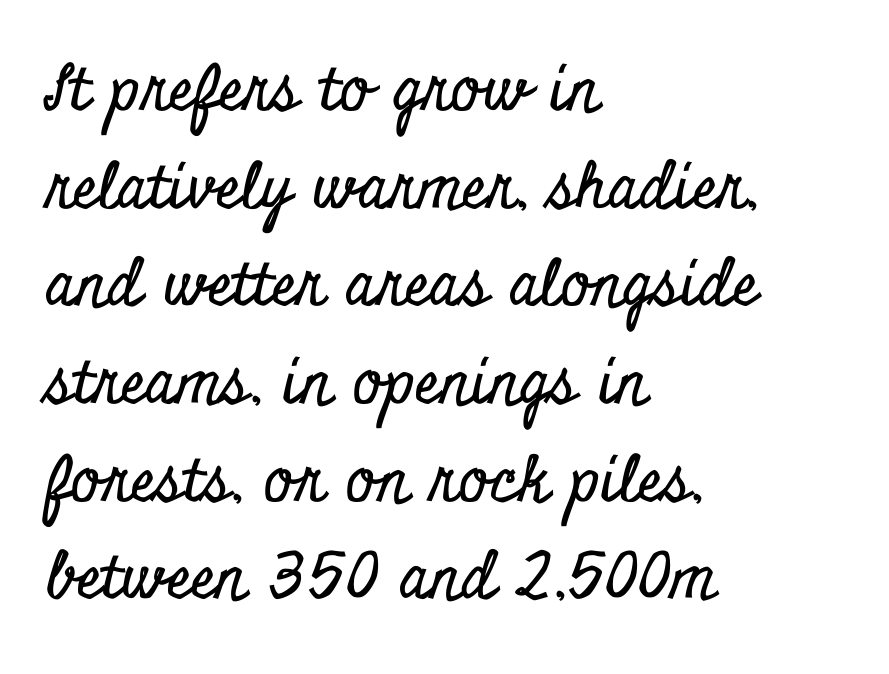
{"serif": "yes", "width": "condensed", "stroke_contrast": "low", "x_height": "small", "monospaced": "no", "underline": "no", "align": "left", "line_spacing": "normal", "line_spacing_ratio": 1.55, "letter_spacing": "normal", "letter_spacing_em": 0.0, "glyph_px": 63}
